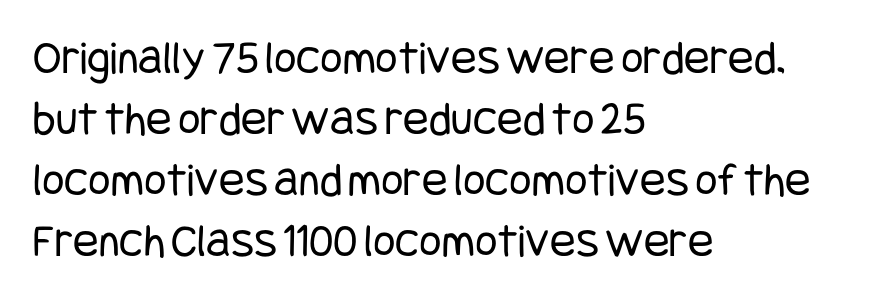
Q: Is the text bold? A: No.
Q: Is the text italic (slanted)? A: No, it is upright.
Q: Is the typeface a serif or a sans-serif typeface? A: Sans-serif.
Q: Is the text underlined? A: No.
Q: How is the paragraph aligned? A: Left-aligned.
Q: Is the spacing between letters normal or unusually wide? A: Normal.
Q: Is the spacing between lines tight, normal or loose? A: Normal.
Q: Width (condensed, normal, or wide)? A: Condensed.
Q: Stroke contrast? A: Low.
Q: x-height? A: Large.
